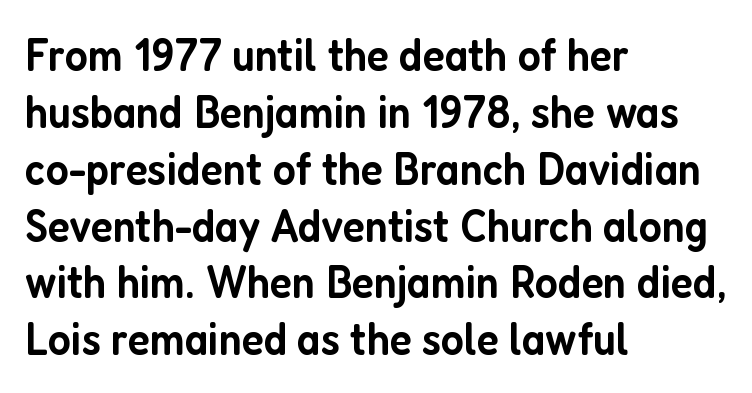
{"serif": "no", "italic": "no", "bold": "semi", "weight": "semibold", "width": "condensed", "stroke_contrast": "low", "x_height": "medium", "monospaced": "no", "underline": "no", "align": "left", "line_spacing_ratio": 1.21, "letter_spacing": "normal", "letter_spacing_em": 0.0, "glyph_px": 47}
